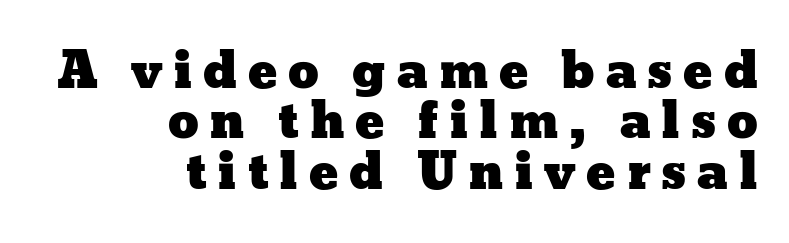
Regarding leading, the lines here are crowded together. Proportional: the letters do not fall into vertical columns. Posture: vertical. The string is rendered with underlining switched off. A typesetter would call this heavily tracked-out type. Line ends are locked; line starts wander.
